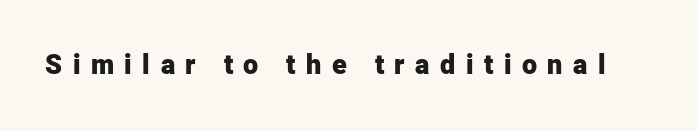
The zone under the glyphs is completely vacant. The letterforms stand isolated, each surrounded by extra space. The font's upright variant was chosen for this text. Chunky letters — that's bold for sure.
